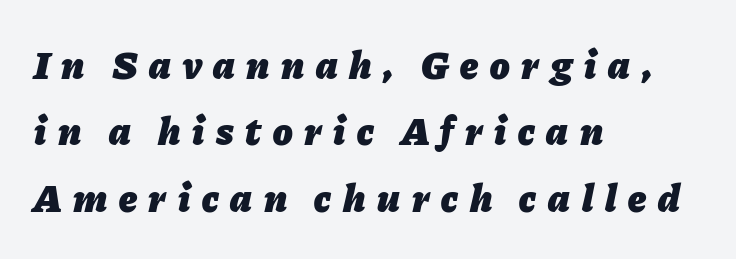
{"italic": "yes", "lean": "right", "slant_degrees": 11, "bold": "yes", "weight": "heavy", "width": "normal", "stroke_contrast": "low", "x_height": "medium", "monospaced": "no", "underline": "no", "align": "left", "line_spacing": "normal", "line_spacing_ratio": 1.66, "letter_spacing": "wide", "letter_spacing_em": 0.29, "glyph_px": 40}
